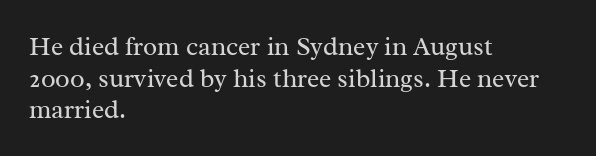
{"italic": "no", "bold": "no", "underline": "no", "align": "left", "line_spacing_ratio": 1.22, "letter_spacing": "normal", "letter_spacing_em": 0.0, "glyph_px": 26}
